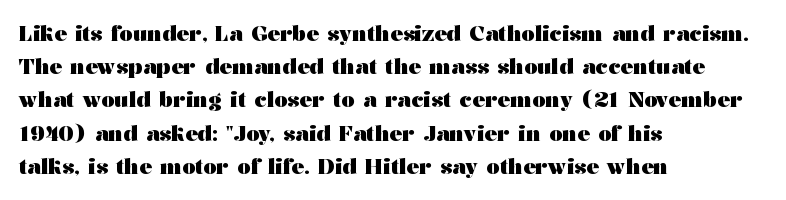
The font is running at its bold setting. Letters rest on an invisible, unmarked baseline. Students, note that the glyphs here touch the page at normal intervals. The rendering anchors every line to the left-hand side.
